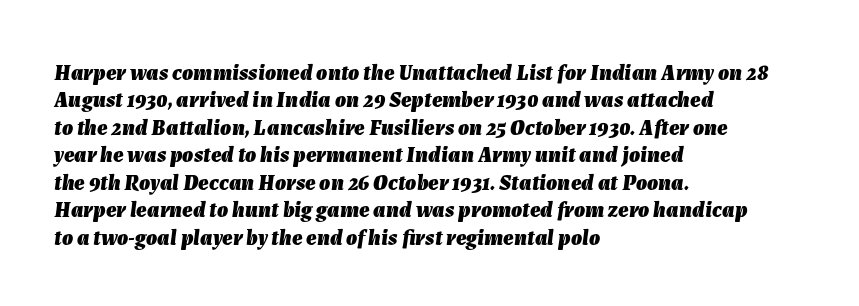
{"italic": "yes", "lean": "right", "slant_degrees": 7, "bold": "yes", "underline": "no", "align": "left", "line_spacing": "normal", "line_spacing_ratio": 1.25, "letter_spacing": "normal", "letter_spacing_em": 0.0, "glyph_px": 22}
